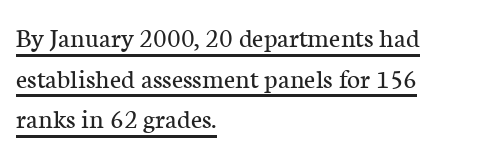
The image shows 28 px regular-weight serif type, upright; set left-aligned, normal line spacing (1.45x), normal letter spacing, underlined; low stroke contrast and a medium x-height.
